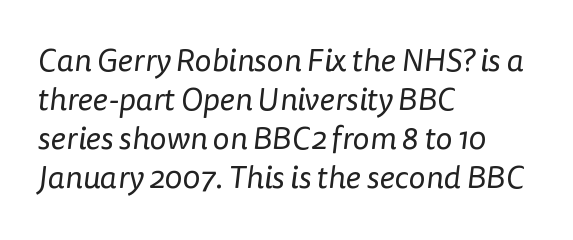
The image shows 32 px regular-weight sans-serif type; set left-aligned, line spacing 1.22x, normal letter spacing, not underlined; low stroke contrast and a medium x-height.
